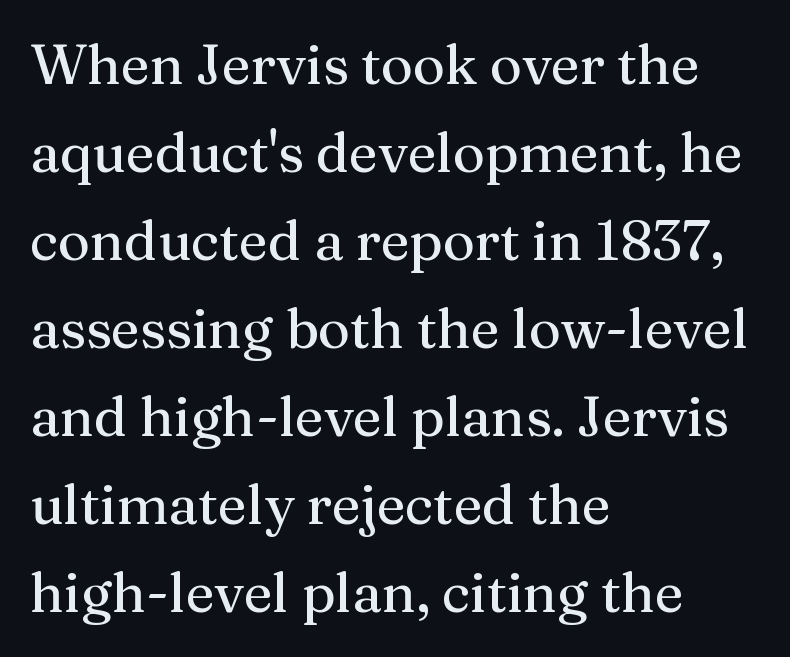
Leading: standard. A roman cut, with each character standing at attention. Each letter keeps its own natural width here, so spacing adapts to shape. Notice how the passage keeps a crisp vertical edge on the left only. Observe the serifs anchoring each vertical stroke in this sample. The space directly below the letters is spotless.
